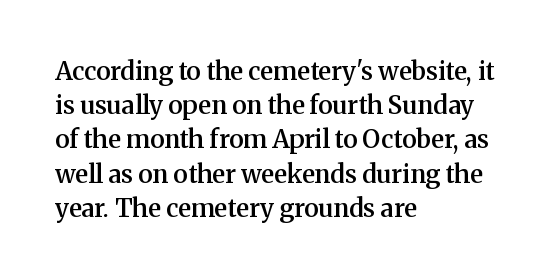
Q: Is the text bold? A: Semi-bold.
Q: Is the text italic (slanted)? A: No, it is upright.
Q: Is the text underlined? A: No.
Q: How is the paragraph aligned? A: Left-aligned.
Q: Is the spacing between letters normal or unusually wide? A: Normal.
Q: Is the spacing between lines tight, normal or loose? A: Normal.
